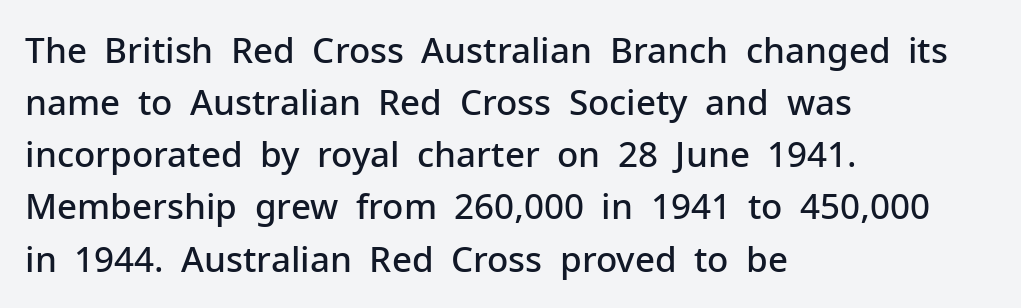
{"serif": "no", "italic": "no", "bold": "semi", "weight": "semibold", "width": "normal", "stroke_contrast": "low", "x_height": "medium", "monospaced": "no", "underline": "no", "align": "left", "line_spacing": "normal", "line_spacing_ratio": 1.49, "letter_spacing": "normal", "letter_spacing_em": 0.0, "glyph_px": 35}
